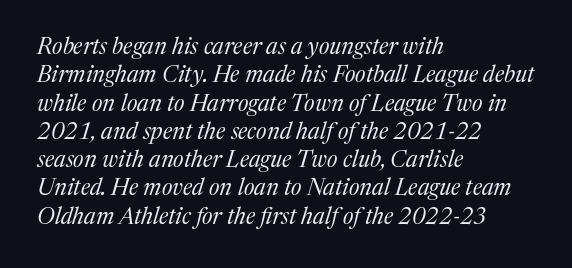
Each stroke keeps to a modest, everyday thickness or less. Nobody touched the tracking dial on this one. Notice how the passage keeps a crisp vertical edge on the left only. This sample uses an oblique cut, with every glyph tilted off the vertical.
